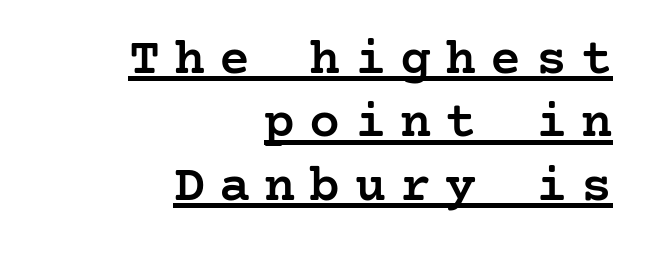
Q: Is the text bold? A: Semi-bold.
Q: Is the text italic (slanted)? A: No, it is upright.
Q: Is the typeface a serif or a sans-serif typeface? A: Serif.
Q: Is the text underlined? A: Yes.
Q: How is the paragraph aligned? A: Right-aligned.
Q: Is the spacing between letters normal or unusually wide? A: Unusually wide.
Q: Width (condensed, normal, or wide)? A: Normal.
Q: Stroke contrast? A: Low.
Q: x-height? A: Medium.
